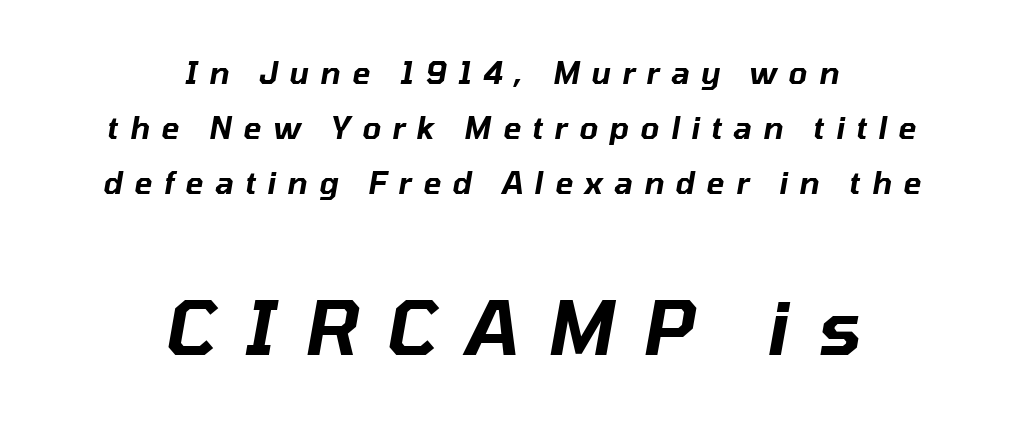
The image shows 75 px text type, italic (leaning right); set centered, line spacing 1.84x, unusually wide letter spacing (+0.38 em), not underlined; the second (bottom) block is 2.5x larger; low stroke contrast and a medium x-height.
